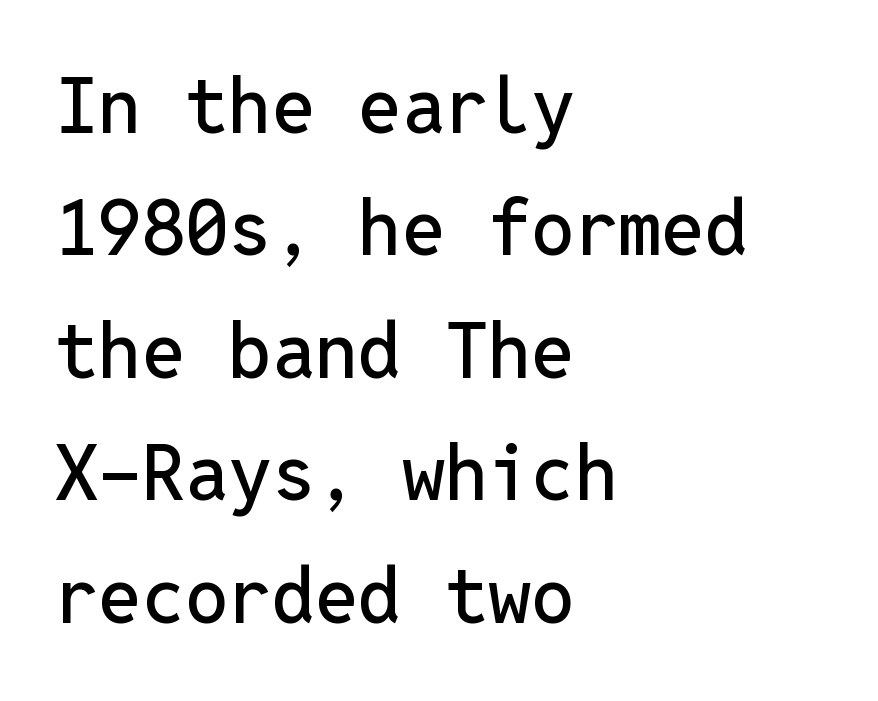
The image shows 77 px sans-serif type, upright, monospaced; set left-aligned, normal line spacing (1.59x), normal letter spacing, not underlined; low stroke contrast and a medium x-height.
